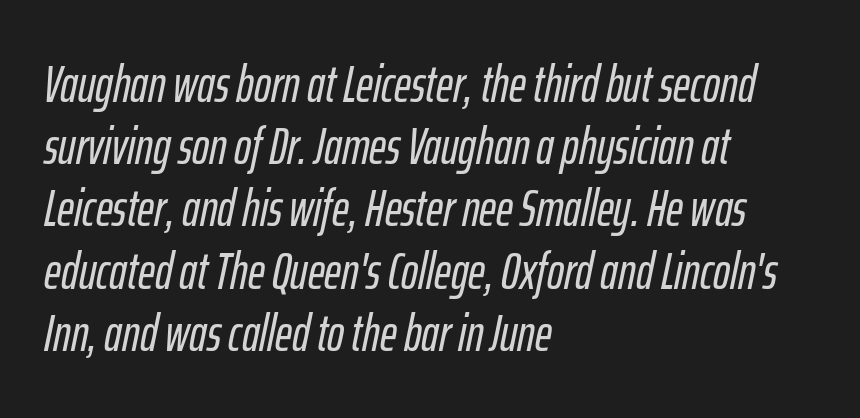
Anything drawn beneath the words? Only blank space. Is this a fixed-width face? No — the glyphs have proportional, varying widths. Slant detected: the letters are inclined. Tracking here is standard; glyphs follow each other at the usual distance. Caption: multi-line text, flush left, ragged right.
